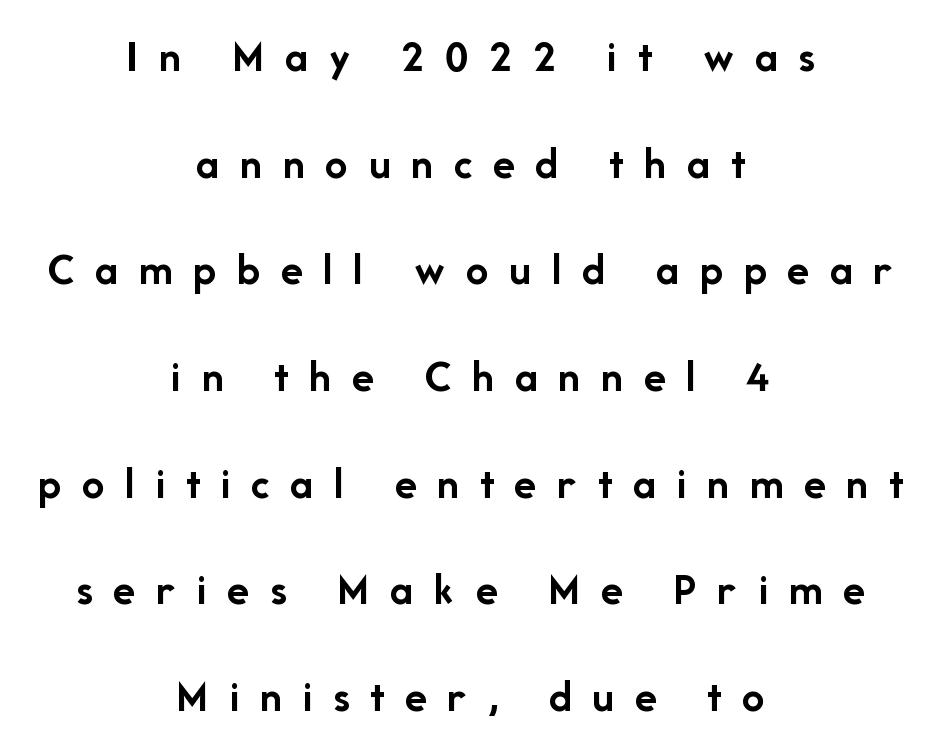
The image shows 45 px semibold sans-serif type, upright; set centered, loose line spacing (2.37x), unusually wide letter spacing (+0.46 em), not underlined; low stroke contrast and a medium x-height.
